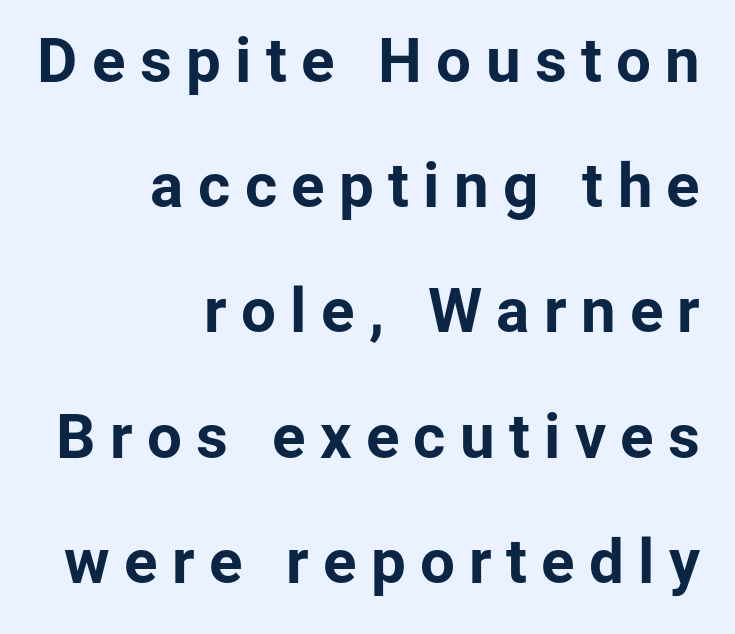
The image shows 62 px bold sans-serif type, upright; set right-aligned, loose line spacing (2.02x), unusually wide letter spacing (+0.23 em), not underlined; low stroke contrast and a medium x-height.
